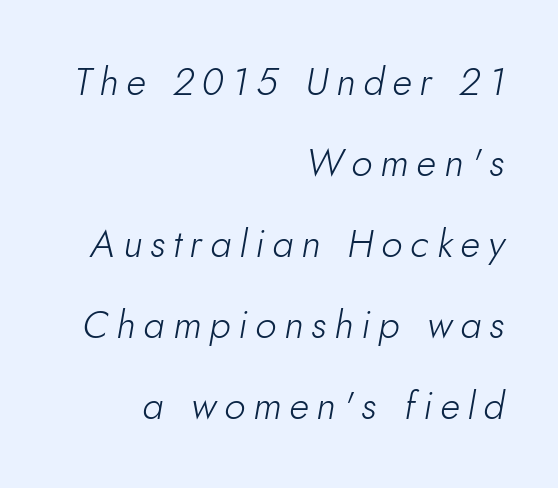
The image shows 38 px light type, italic (leaning right); set right-aligned, loose line spacing (2.13x), unusually wide letter spacing (+0.21 em), not underlined; low stroke contrast and a small x-height.
